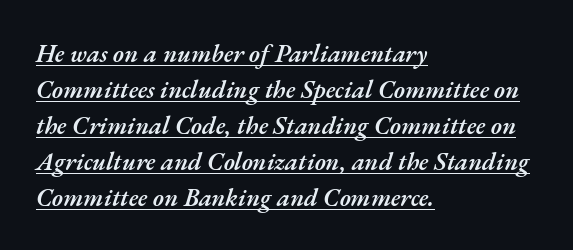
Line beginnings align vertically; line endings do not. Strokes here are thickened, but only to semibold level. The rendering uses the underline text-decoration. In terms of letterspacing, this is plain default setting. The designer left line spacing at the default.
